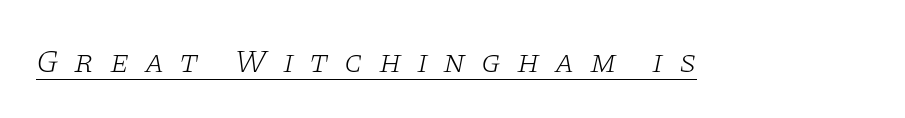
Q: Is the text bold? A: No.
Q: Is the text italic (slanted)? A: Yes, it leans right by about 11 degrees.
Q: Is the typeface a serif or a sans-serif typeface? A: Serif.
Q: Is the text underlined? A: Yes.
Q: Is the spacing between letters normal or unusually wide? A: Unusually wide.
Q: Width (condensed, normal, or wide)? A: Wide.
Q: Stroke contrast? A: Low.
Q: x-height? A: Large.
Q: Monospaced? A: No.
